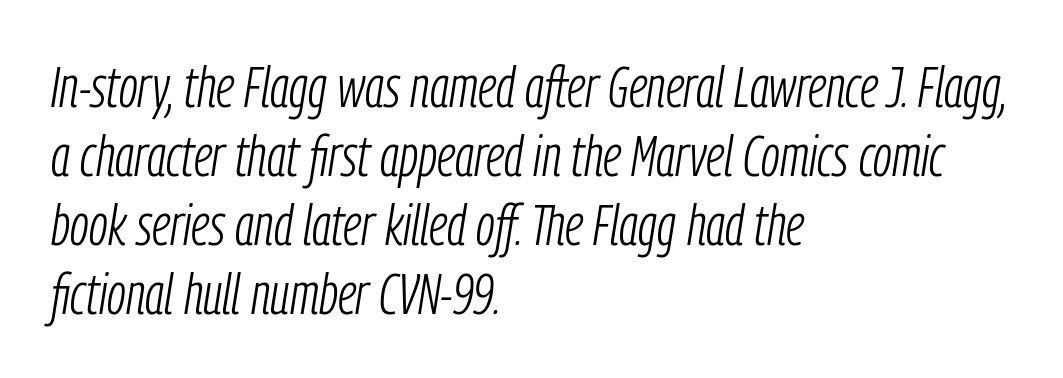
{"italic": "yes", "lean": "right", "slant_degrees": 9, "bold": "no", "weight": "light", "width": "condensed", "stroke_contrast": "low", "x_height": "medium", "monospaced": "no", "underline": "no", "align": "left", "line_spacing_ratio": 1.21, "letter_spacing": "normal", "letter_spacing_em": 0.0, "glyph_px": 57}
